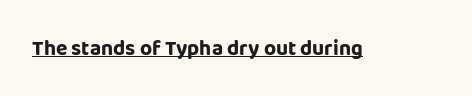
{"italic": "no", "bold": "yes", "underline": "yes", "letter_spacing": "normal", "letter_spacing_em": 0.0, "glyph_px": 21}
